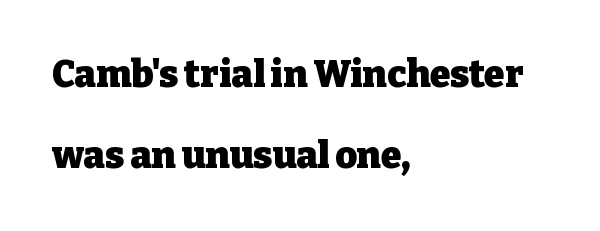
The image shows 37 px heavy serif type, upright; set left-aligned, loose line spacing (2.19x), normal letter spacing, not underlined; low stroke contrast and a medium x-height.
